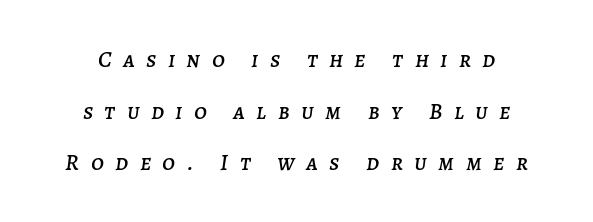
Q: Is the text italic (slanted)? A: Yes, it leans right by about 7 degrees.
Q: Is the text underlined? A: No.
Q: How is the paragraph aligned? A: Centered.
Q: Is the spacing between letters normal or unusually wide? A: Unusually wide.
Q: Is the spacing between lines tight, normal or loose? A: Loose.
